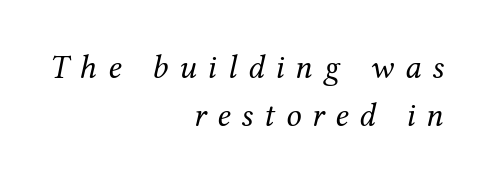
Q: Is the text bold? A: No.
Q: Is the text italic (slanted)? A: Yes, it leans right by about 12 degrees.
Q: Is the typeface a serif or a sans-serif typeface? A: Serif.
Q: Is the text underlined? A: No.
Q: How is the paragraph aligned? A: Right-aligned.
Q: Is the spacing between letters normal or unusually wide? A: Unusually wide.
Q: Is the spacing between lines tight, normal or loose? A: Normal.
Q: Width (condensed, normal, or wide)? A: Normal.
Q: Stroke contrast? A: Medium.
Q: x-height? A: Medium.
Q: Monospaced? A: No.
